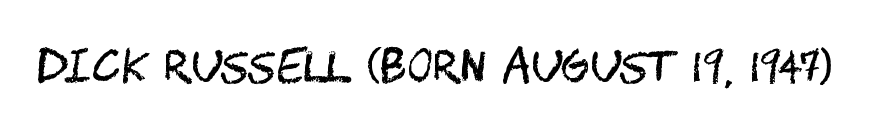
{"serif": "no", "italic": "no", "bold": "no", "weight": "regular", "width": "condensed", "stroke_contrast": "medium", "x_height": "large", "underline": "no", "letter_spacing": "normal", "letter_spacing_em": 0.0, "glyph_px": 44}
